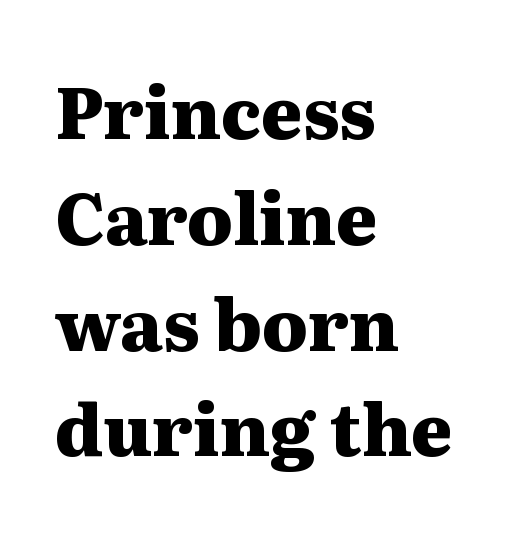
{"serif": "yes", "italic": "no", "bold": "yes", "weight": "heavy", "width": "wide", "stroke_contrast": "medium", "x_height": "medium", "monospaced": "no", "underline": "no", "align": "left", "line_spacing": "normal", "line_spacing_ratio": 1.49, "letter_spacing": "normal", "letter_spacing_em": 0.0, "glyph_px": 71}
